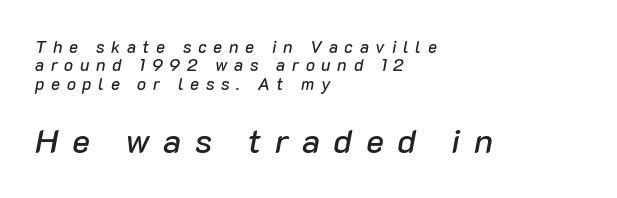
Q: Is the text italic (slanted)? A: Yes, it leans right by about 10 degrees.
Q: Is the text underlined? A: No.
Q: How is the paragraph aligned? A: Left-aligned.
Q: Is the spacing between letters normal or unusually wide? A: Unusually wide.
Q: Is the spacing between lines tight, normal or loose? A: Tight.
Q: Which block of text is set in a larger size, the first (top) or the second (bottom)? A: The second (bottom) one.
Q: Width (condensed, normal, or wide)? A: Normal.
Q: Stroke contrast? A: Low.
Q: x-height? A: Medium.
Q: Monospaced? A: No.
